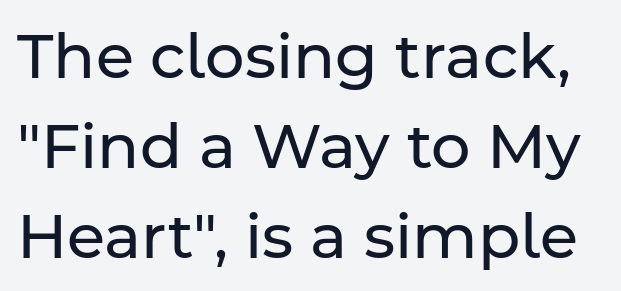
{"serif": "no", "italic": "no", "bold": "no", "weight": "regular", "width": "normal", "stroke_contrast": "low", "x_height": "medium", "monospaced": "no", "underline": "no", "line_spacing": "normal", "line_spacing_ratio": 1.45, "letter_spacing": "normal", "letter_spacing_em": 0.0, "glyph_px": 62}
